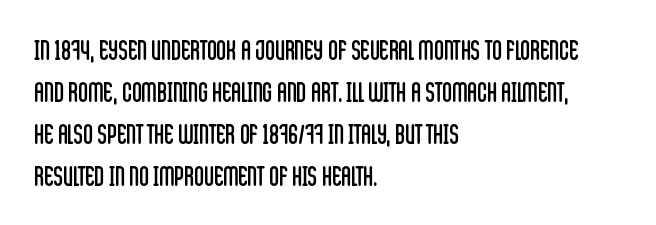
The image shows 27 px text type, upright; set left-aligned, normal line spacing (1.56x), normal letter spacing, not underlined.
